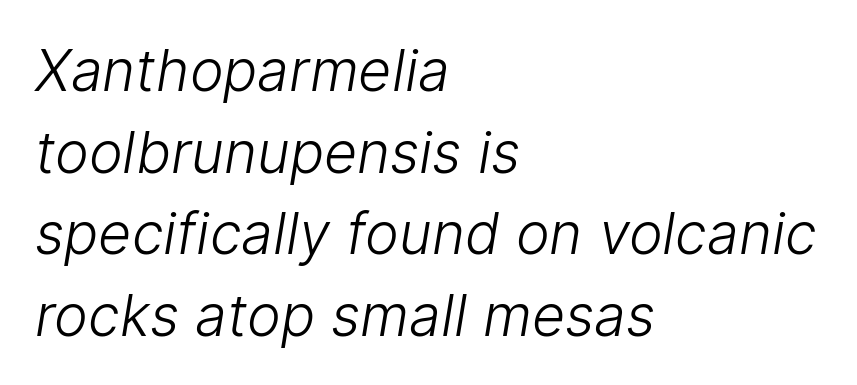
Alignment: flush left. Letters have the restrained weight of plain body copy at most. This sample uses plain, unmodified letter spacing. Nothing sits at the stroke ends, so this counts as sans-serif. The vertical gap from one line to the next is medium.
